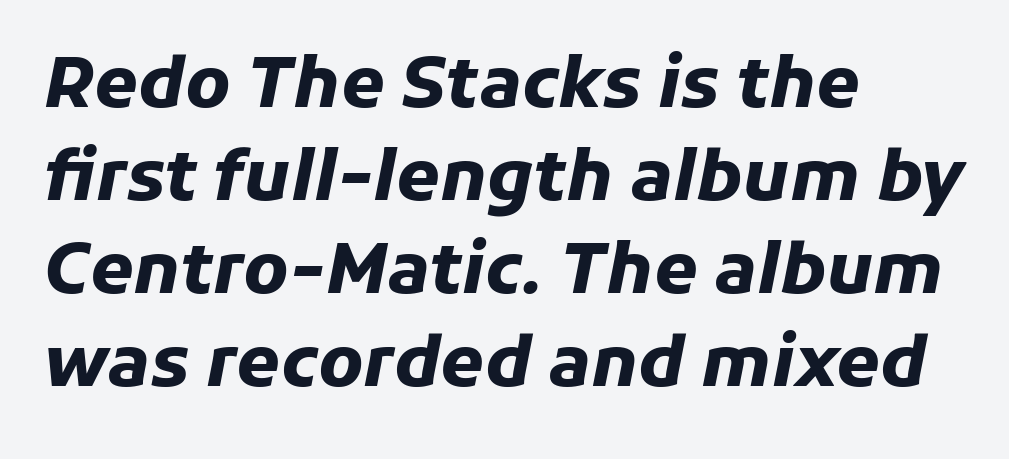
The image shows 70 px heavy type, italic (leaning right); set left-aligned, normal line spacing (1.33x), normal letter spacing, not underlined; low stroke contrast and a medium x-height.
